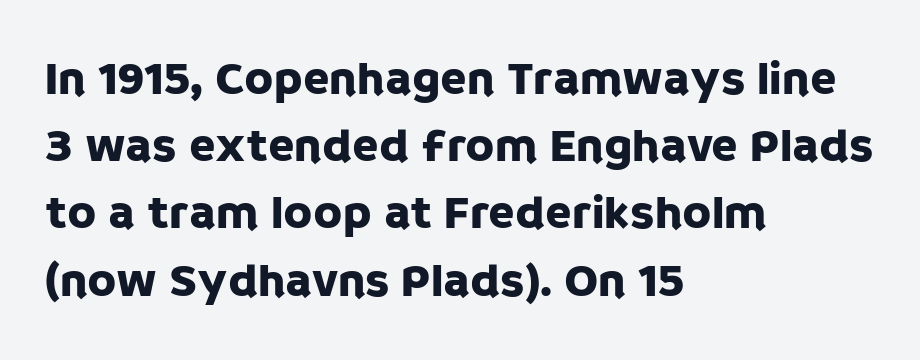
{"serif": "no", "italic": "no", "width": "normal", "stroke_contrast": "low", "x_height": "large", "monospaced": "no", "underline": "no", "align": "left", "line_spacing": "normal", "line_spacing_ratio": 1.4, "letter_spacing": "normal", "letter_spacing_em": 0.0, "glyph_px": 48}
